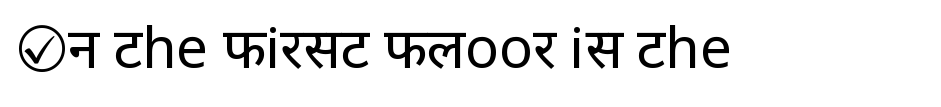
{"serif": "no", "italic": "no", "bold": "no", "weight": "regular", "width": "normal", "stroke_contrast": "low", "x_height": "large", "monospaced": "no", "underline": "no", "letter_spacing": "normal", "letter_spacing_em": 0.0, "glyph_px": 56}
